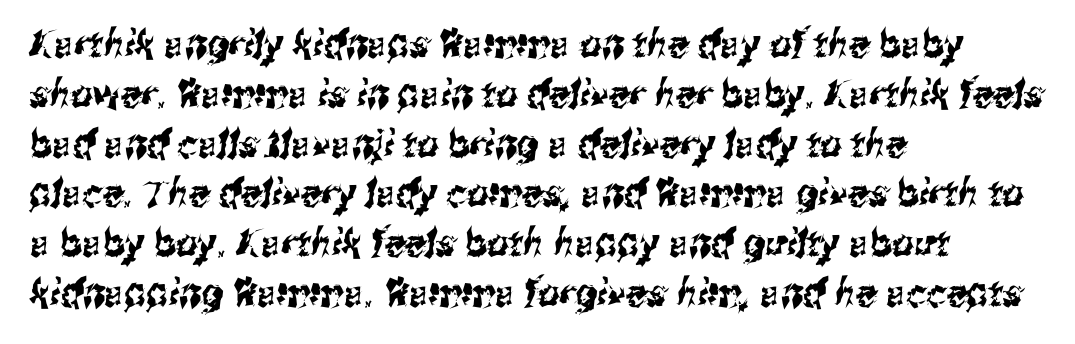
The image shows 38 px condensed sans-serif type; set left-aligned, normal line spacing (1.31x), normal letter spacing, not underlined; medium stroke contrast and a medium x-height.
